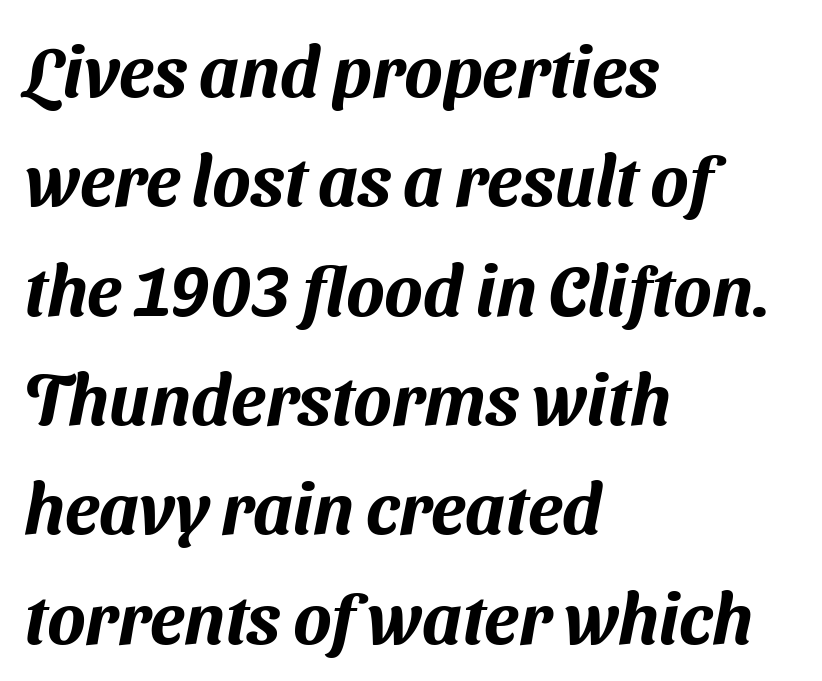
{"serif": "no", "width": "normal", "stroke_contrast": "medium", "x_height": "medium", "monospaced": "no", "underline": "no", "align": "left", "line_spacing": "normal", "line_spacing_ratio": 1.54, "letter_spacing": "normal", "letter_spacing_em": 0.0, "glyph_px": 71}
